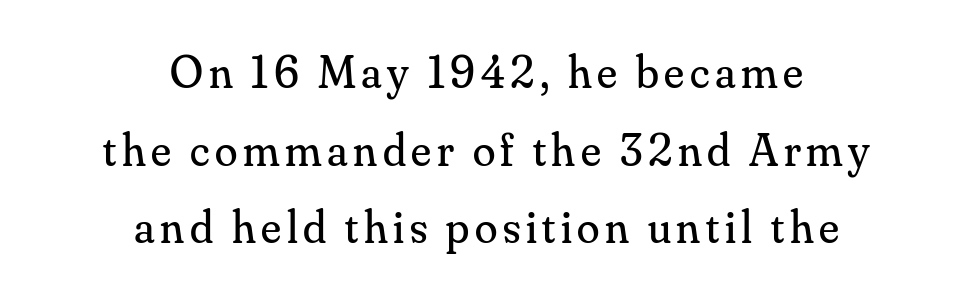
The image shows 46 px regular-weight serif type, upright; set centered, normal line spacing (1.69x), not underlined; medium stroke contrast and a small x-height.
